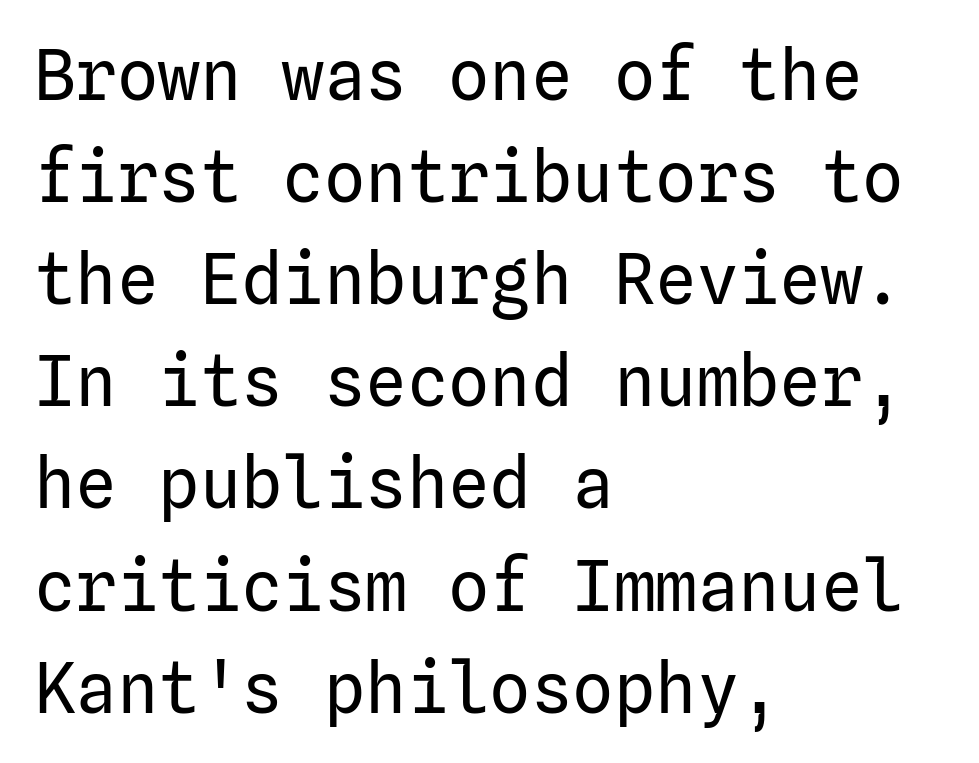
The image shows 69 px regular-weight sans-serif type, upright; set left-aligned, normal line spacing (1.48x), normal letter spacing, not underlined; low stroke contrast and a medium x-height.
